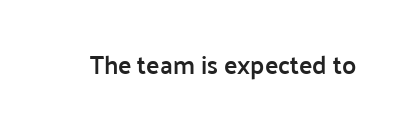
The letters stand upright; this is a roman face. Words appear dense and cohesive because spacing is normal. What weight is shown? A semibold, between regular and bold. The passage shown is not underscored anywhere.
